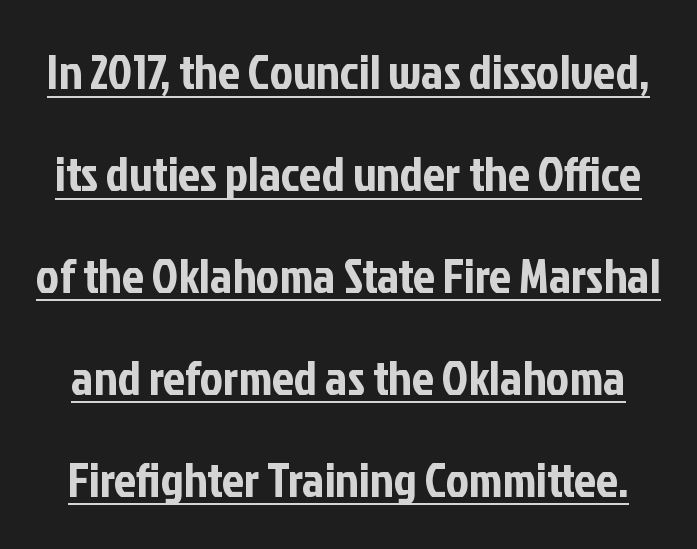
Q: Is the text italic (slanted)? A: No, it is upright.
Q: Is the typeface a serif or a sans-serif typeface? A: Sans-serif.
Q: Is the text underlined? A: Yes.
Q: Is the spacing between letters normal or unusually wide? A: Normal.
Q: Is the spacing between lines tight, normal or loose? A: Loose.
Q: Width (condensed, normal, or wide)? A: Condensed.
Q: Stroke contrast? A: Low.
Q: x-height? A: Medium.
Q: Monospaced? A: No.
